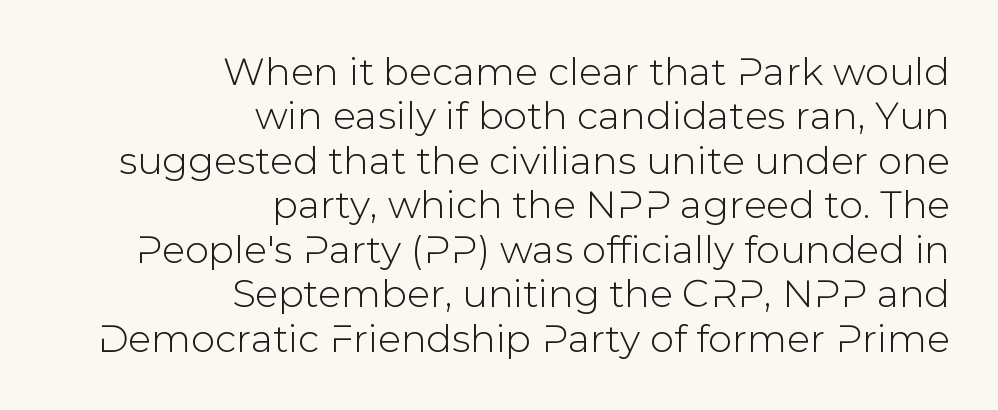
Q: Is the text italic (slanted)? A: No, it is upright.
Q: Is the typeface a serif or a sans-serif typeface? A: Sans-serif.
Q: Is the text underlined? A: No.
Q: How is the paragraph aligned? A: Right-aligned.
Q: Is the spacing between letters normal or unusually wide? A: Normal.
Q: Width (condensed, normal, or wide)? A: Normal.
Q: Stroke contrast? A: Low.
Q: x-height? A: Medium.
Q: Monospaced? A: No.
